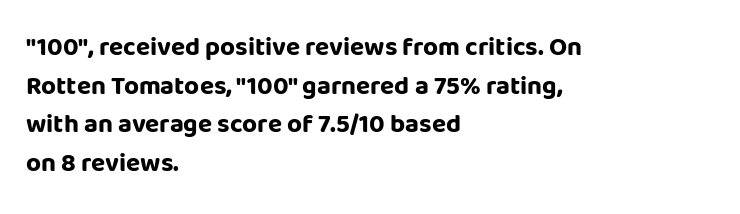
Leading: standard. Glyph-to-glyph distance matches everyday printed text. The face used here has the dense, thick strokes of a bold. These lines stack with their left ends in a neat column.
